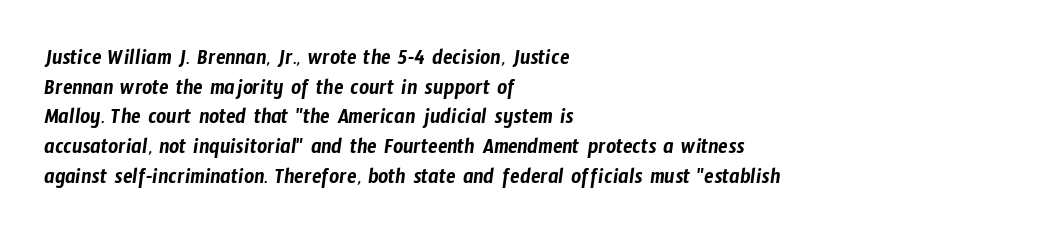
There is no visible air inserted between adjacent glyphs. Each line starts at the same left margin while the right side varies. The gap between lines stays unmarked. Vertical spacing — default.
